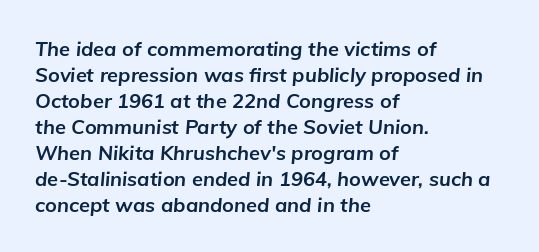
The string is rendered with underlining switched off. The designer left line spacing at the default. Designer's note — italics engaged. Short note: letters normally spaced.
